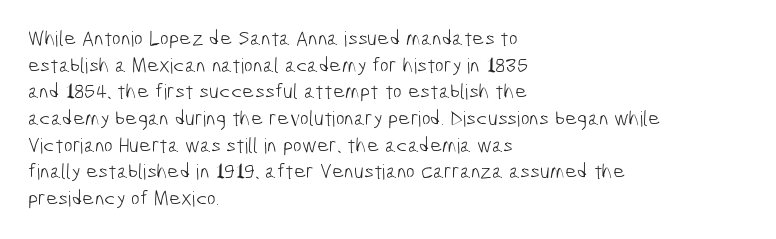
{"bold": "no", "underline": "no", "align": "left", "line_spacing": "normal", "line_spacing_ratio": 1.27, "letter_spacing": "normal", "letter_spacing_em": 0.0, "glyph_px": 21}
